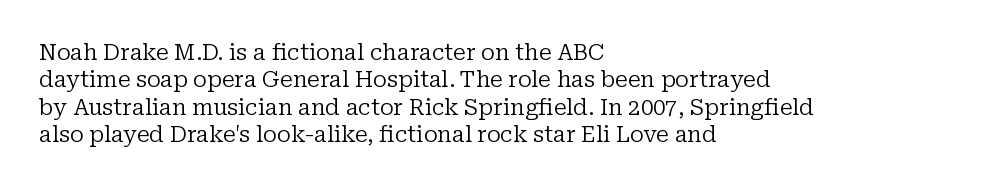
Q: Is the text bold? A: No.
Q: Is the text italic (slanted)? A: No, it is upright.
Q: Is the text underlined? A: No.
Q: How is the paragraph aligned? A: Left-aligned.
Q: Is the spacing between letters normal or unusually wide? A: Normal.
